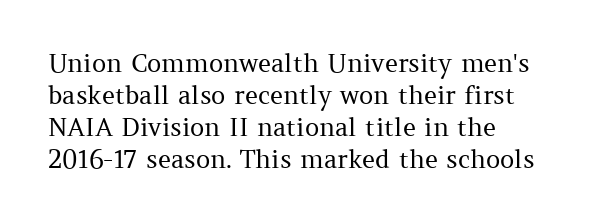
{"italic": "no", "bold": "no", "underline": "no", "align": "left", "line_spacing": "normal", "line_spacing_ratio": 1.28, "letter_spacing": "normal", "letter_spacing_em": 0.0, "glyph_px": 25}
